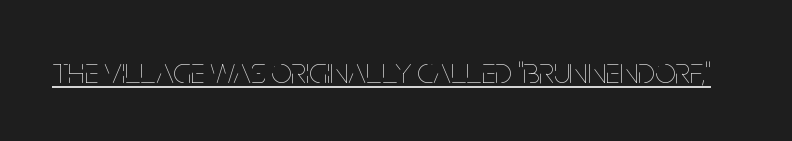
Q: Is the text bold? A: No.
Q: Is the text italic (slanted)? A: No, it is upright.
Q: Is the text underlined? A: Yes.
Q: Is the spacing between letters normal or unusually wide? A: Normal.
Q: Width (condensed, normal, or wide)? A: Condensed.
Q: Stroke contrast? A: Low.
Q: x-height? A: Large.
Q: Monospaced? A: No.
